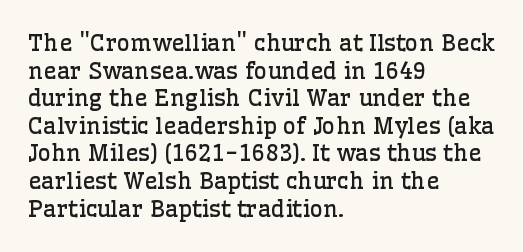
{"italic": "no", "bold": "no", "underline": "no", "align": "left", "line_spacing_ratio": 1.2, "letter_spacing": "normal", "letter_spacing_em": 0.0, "glyph_px": 23}
